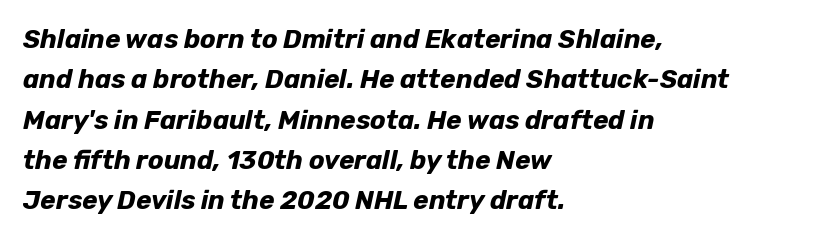
Q: Is the text bold? A: Yes.
Q: Is the text italic (slanted)? A: Yes, it leans right by about 12 degrees.
Q: Is the text underlined? A: No.
Q: How is the paragraph aligned? A: Left-aligned.
Q: Is the spacing between letters normal or unusually wide? A: Normal.
Q: Is the spacing between lines tight, normal or loose? A: Normal.
